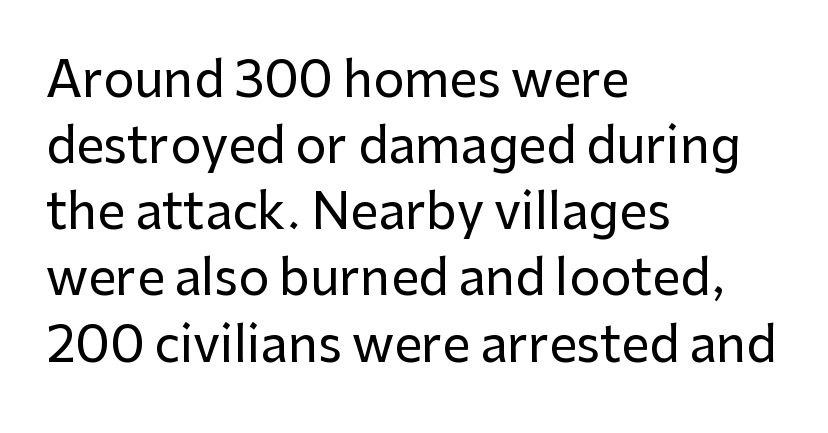
Each row of text sits above clean, open space. The lettering stays uniformly vertical, giving the passage a roman look. You could not count columns in this text — the font is proportionally spaced. Compared with typical body copy, the letter spacing here is the same. Interline gaps are of average width in this sample.
